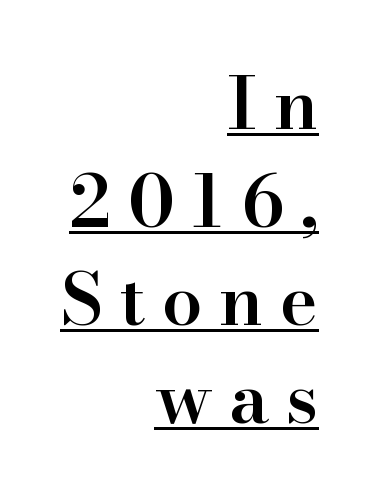
Q: Is the text bold? A: Semi-bold.
Q: Is the text italic (slanted)? A: No, it is upright.
Q: Is the typeface a serif or a sans-serif typeface? A: Serif.
Q: Is the text underlined? A: Yes.
Q: How is the paragraph aligned? A: Right-aligned.
Q: Is the spacing between letters normal or unusually wide? A: Unusually wide.
Q: Is the spacing between lines tight, normal or loose? A: Normal.
Q: Width (condensed, normal, or wide)? A: Normal.
Q: Stroke contrast? A: High.
Q: x-height? A: Small.
Q: Monospaced? A: No.
